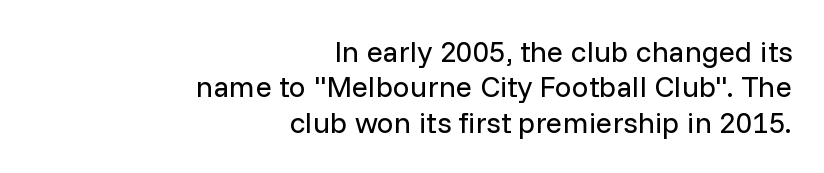
Q: Is the text bold? A: No.
Q: Is the text italic (slanted)? A: No, it is upright.
Q: Is the typeface a serif or a sans-serif typeface? A: Sans-serif.
Q: Is the text underlined? A: No.
Q: How is the paragraph aligned? A: Right-aligned.
Q: Is the spacing between letters normal or unusually wide? A: Normal.
Q: Width (condensed, normal, or wide)? A: Normal.
Q: Stroke contrast? A: Low.
Q: x-height? A: Medium.
Q: Monospaced? A: No.
